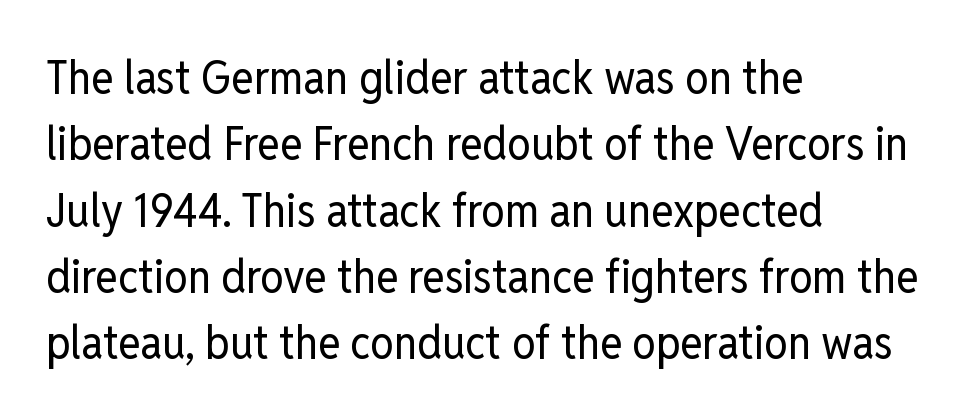
Is the type heavy? It reads as light-to-regular instead. A typesetter would call this leading conventional body-copy spacing. Typographically, this falls in the sans-serif category. A typesetter would call this proportional, since set widths differ per character. Rule under the text: the space is simply empty. The compositor pushed each line to the left boundary.
